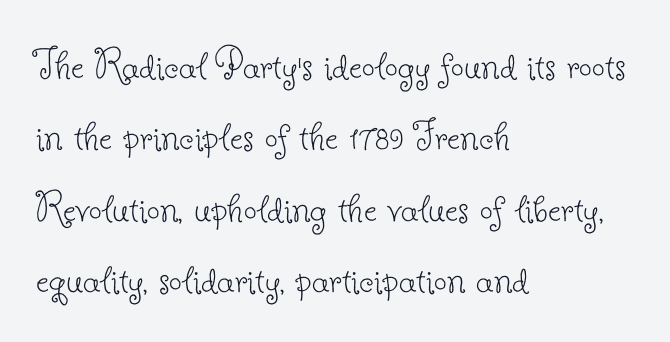
{"serif": "yes", "italic": "no", "bold": "no", "weight": "thin", "width": "normal", "stroke_contrast": "low", "x_height": "small", "monospaced": "no", "underline": "no", "align": "left", "line_spacing": "normal", "line_spacing_ratio": 1.55, "letter_spacing": "normal", "letter_spacing_em": 0.0, "glyph_px": 46}
